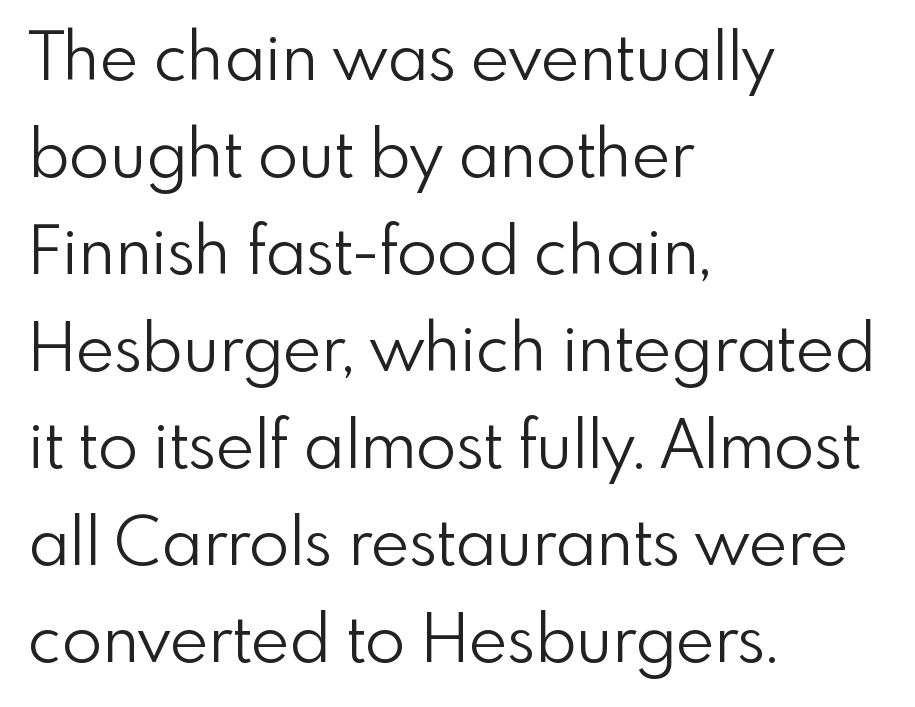
A classic flush-left, rag-right setting is used for this passage. Tracking value appears to be zero — textbook default spacing. This sample has the flowing, uneven cadence of proportional lettering. Type style note: lacks serifs. Rendered with straight, roman letterforms. Has an underline been added? It has not.
